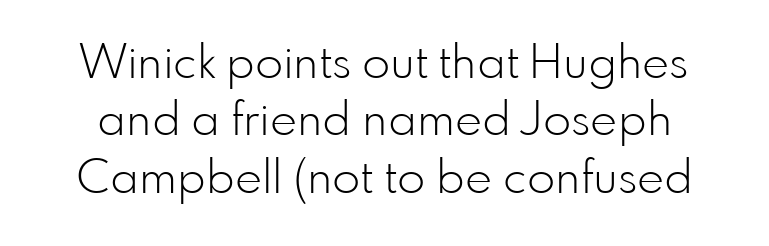
{"serif": "no", "italic": "no", "bold": "no", "weight": "light", "width": "normal", "stroke_contrast": "low", "x_height": "small", "monospaced": "no", "underline": "no", "line_spacing": "normal", "line_spacing_ratio": 1.25, "letter_spacing": "normal", "letter_spacing_em": 0.0, "glyph_px": 46}
